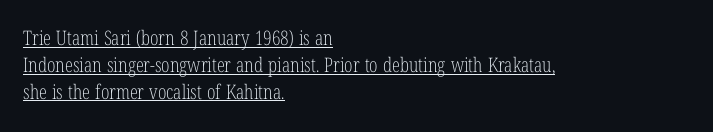
The image shows 20 px text type, upright; set left-aligned, normal line spacing (1.34x), normal letter spacing, underlined.
